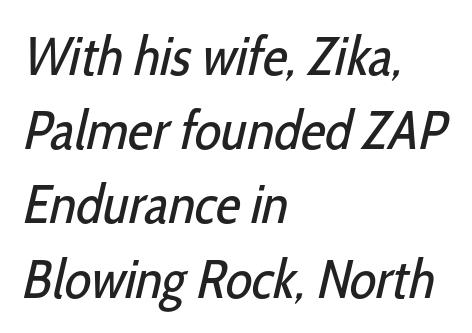
The image shows 55 px regular-weight, condensed sans-serif type; set left-aligned, normal line spacing (1.35x), normal letter spacing, not underlined; low stroke contrast and a medium x-height.
